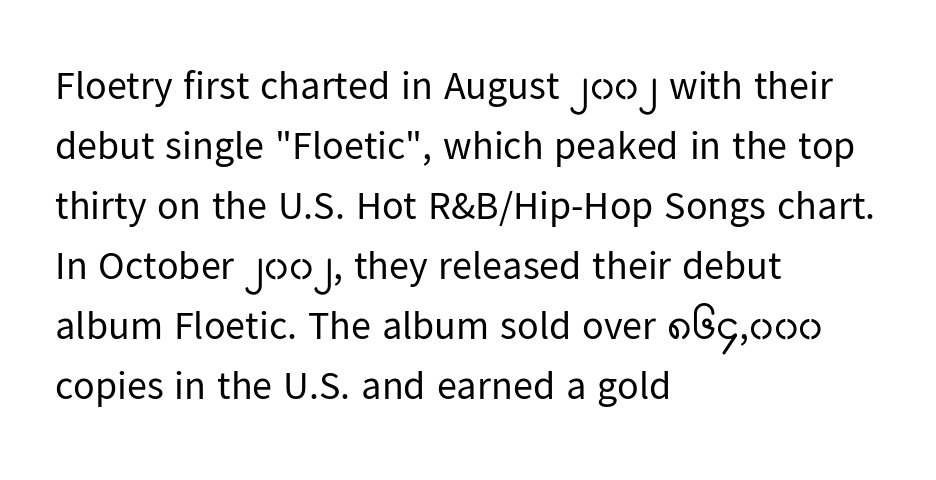
This sample has the flowing, uneven cadence of proportional lettering. Look at the bottom of the vertical strokes: they stop flat, with no serifs. Check the space under the baseline: it is left empty. Tracking value appears to be zero — textbook default spacing. Tall strokes in this sample are plumb rather than angled.
